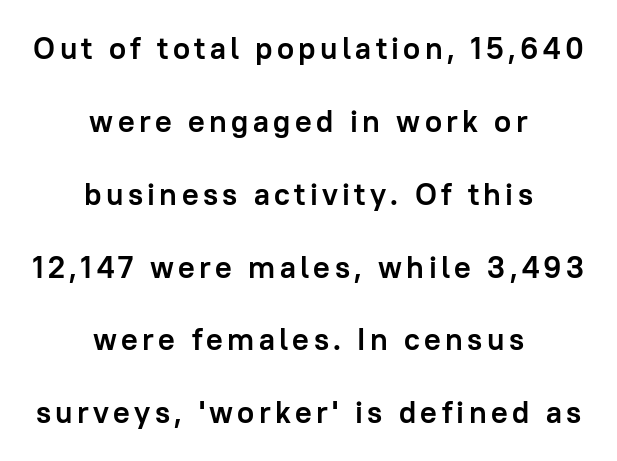
The image shows 31 px semibold sans-serif type, upright; set centered, loose line spacing (2.35x), not underlined; low stroke contrast and a medium x-height.
